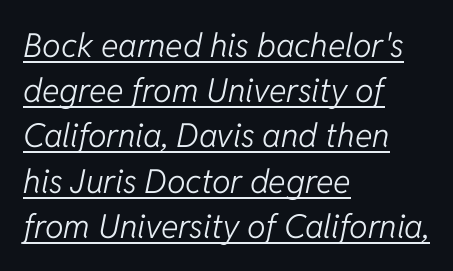
The image shows 33 px light type, italic (leaning right); set left-aligned, normal line spacing (1.37x), normal letter spacing, underlined; low stroke contrast and a medium x-height.
